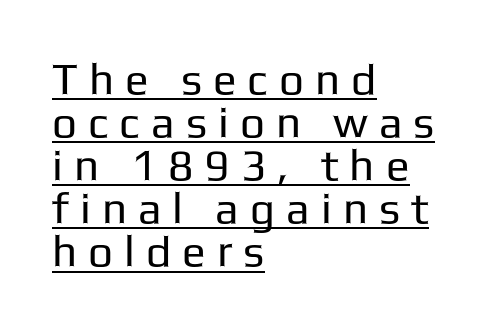
{"serif": "no", "italic": "no", "bold": "no", "weight": "regular", "width": "normal", "stroke_contrast": "low", "x_height": "medium", "monospaced": "no", "underline": "yes", "align": "left", "line_spacing": "tight", "line_spacing_ratio": 0.98, "letter_spacing": "wide", "letter_spacing_em": 0.25, "glyph_px": 44}
